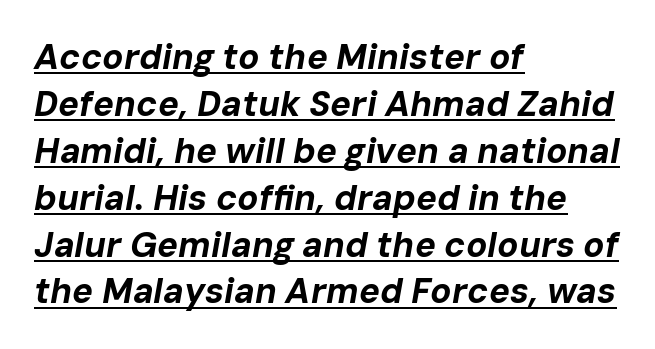
This sample has the flowing, uneven cadence of proportional lettering. Nobody touched the tracking dial on this one. The rendering anchors every line to the left-hand side. Slanted lettering throughout.
